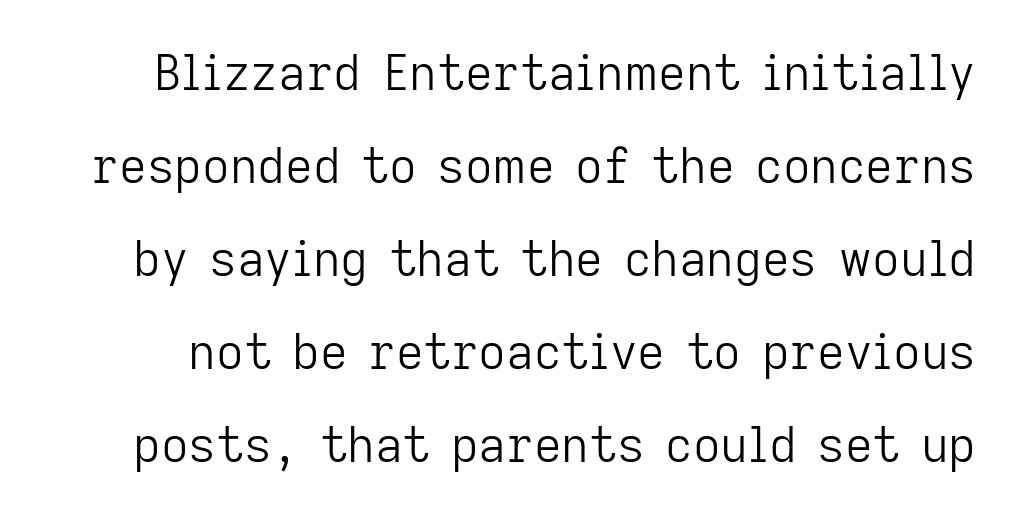
Q: Is the text bold? A: No.
Q: Is the text italic (slanted)? A: No, it is upright.
Q: Is the typeface a serif or a sans-serif typeface? A: Sans-serif.
Q: Is the text underlined? A: No.
Q: Is the spacing between letters normal or unusually wide? A: Normal.
Q: Is the spacing between lines tight, normal or loose? A: Loose.
Q: Width (condensed, normal, or wide)? A: Normal.
Q: Stroke contrast? A: Low.
Q: x-height? A: Medium.
Q: Monospaced? A: No.
